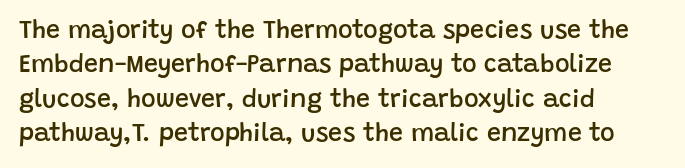
No italicization has been applied; the sample stays upright. Every letter is mildly thick-stroked: semibold rather than bold. The rag falls on the right side of this text block. The area under the type is left untouched.
